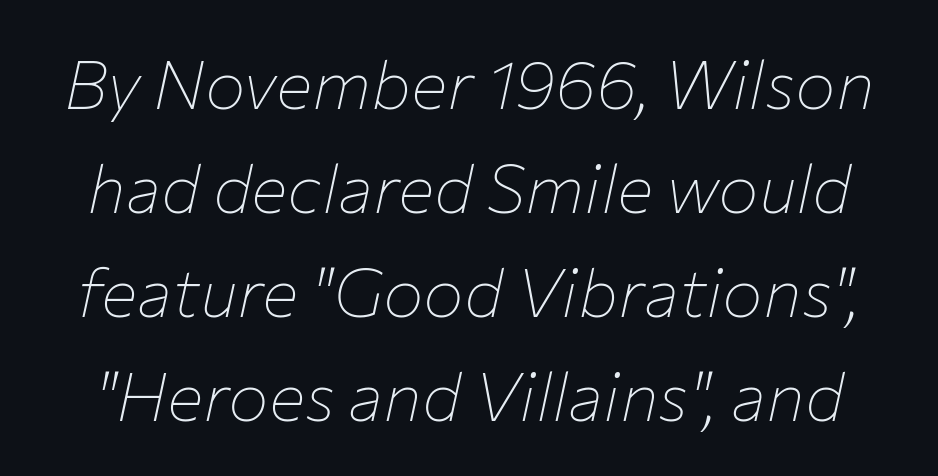
Q: Is the text bold? A: No.
Q: Is the text italic (slanted)? A: Yes, it leans right by about 12 degrees.
Q: Is the text underlined? A: No.
Q: Is the spacing between letters normal or unusually wide? A: Normal.
Q: Is the spacing between lines tight, normal or loose? A: Normal.
Q: Width (condensed, normal, or wide)? A: Normal.
Q: Stroke contrast? A: Low.
Q: x-height? A: Medium.
Q: Monospaced? A: No.
